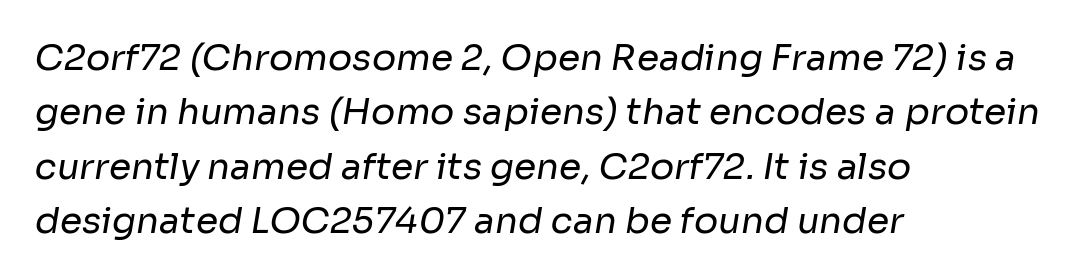
{"serif": "no", "bold": "no", "weight": "regular", "width": "normal", "stroke_contrast": "low", "x_height": "medium", "monospaced": "no", "underline": "no", "align": "left", "line_spacing": "normal", "line_spacing_ratio": 1.51, "letter_spacing": "normal", "letter_spacing_em": 0.0, "glyph_px": 36}
